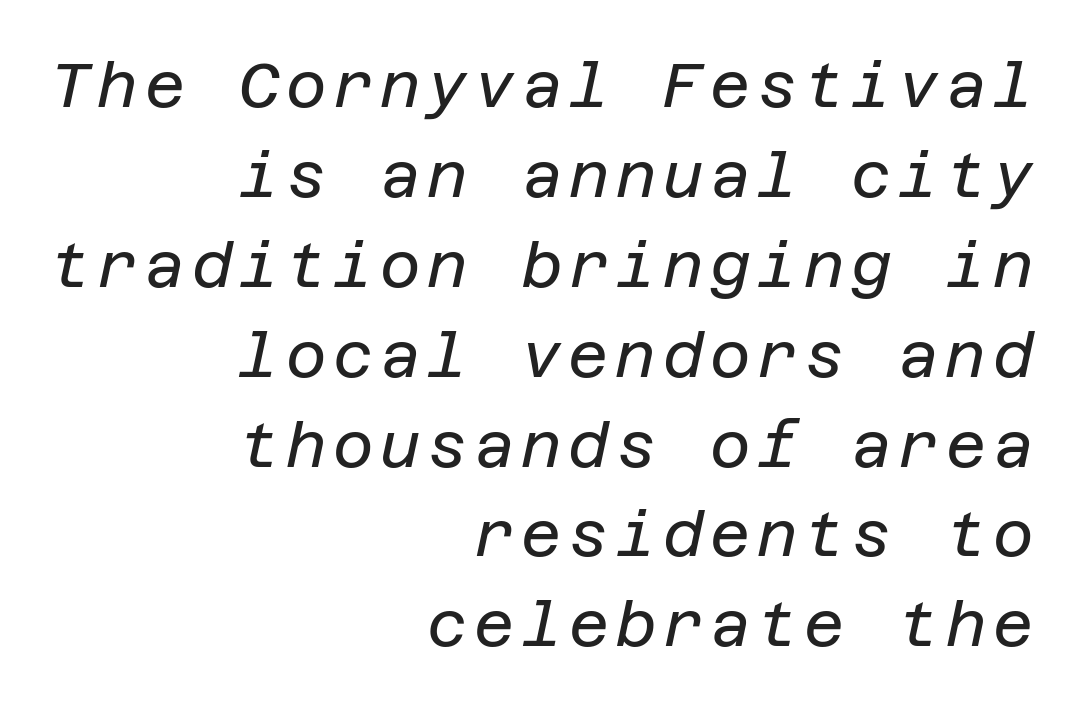
The rag falls on the left side of this text block. Horizontal bands of white between lines are of average thickness. Slant detected: the letters are inclined. The passage shown is not bold in any degree. Unmarked baselines from the first word to the last.
